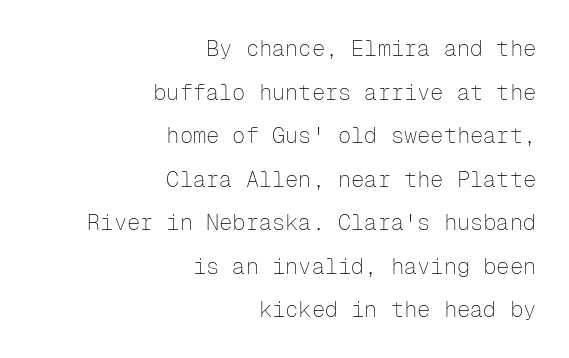
The image shows 22 px text type, upright; set right-aligned, loose line spacing (1.98x), normal letter spacing, not underlined.
